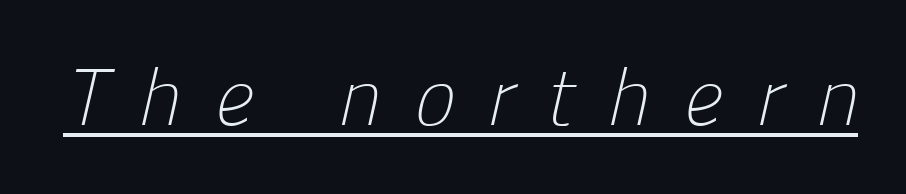
Notice how a bar underscores the lettering throughout. The weight tops out at a normal text grade. The typeface chosen for these lines omits serifs. Here the designer chose a conventional face with non-uniform glyph widths.
